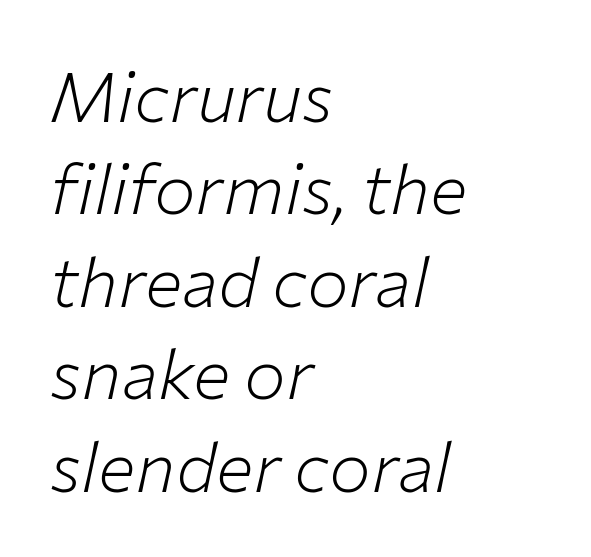
Q: Is the text bold? A: No.
Q: Is the text italic (slanted)? A: Yes, it leans right by about 12 degrees.
Q: Is the text underlined? A: No.
Q: How is the paragraph aligned? A: Left-aligned.
Q: Is the spacing between letters normal or unusually wide? A: Normal.
Q: Is the spacing between lines tight, normal or loose? A: Normal.
Q: Width (condensed, normal, or wide)? A: Normal.
Q: Stroke contrast? A: Low.
Q: x-height? A: Medium.
Q: Monospaced? A: No.
